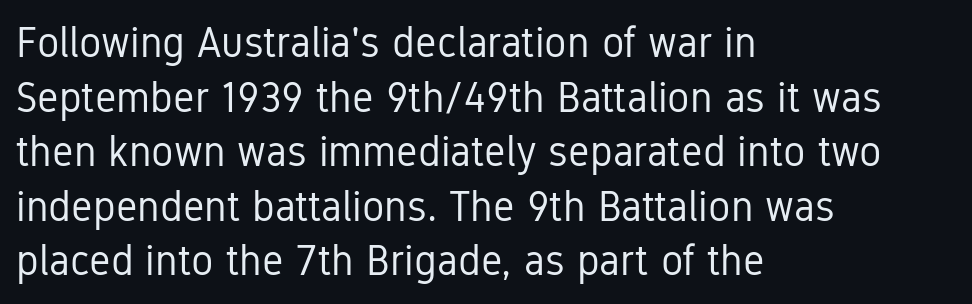
Unlike italic type, these characters show no tilt at all. Bare-footed words on every line. The face used here is rendered with its standard letterfit. Compared with a centered layout, this one pins lines to the left instead.
